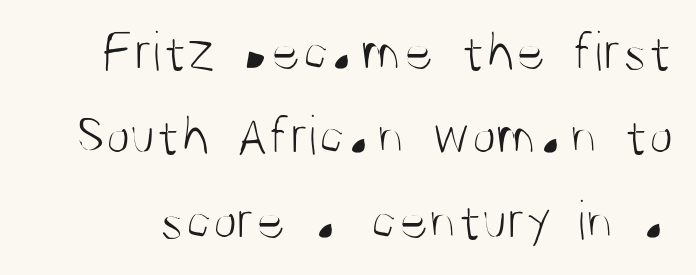
Q: Is the text bold? A: No.
Q: Is the text italic (slanted)? A: No, it is upright.
Q: Is the typeface a serif or a sans-serif typeface? A: Sans-serif.
Q: Is the text underlined? A: No.
Q: Is the spacing between letters normal or unusually wide? A: Normal.
Q: Is the spacing between lines tight, normal or loose? A: Normal.
Q: Width (condensed, normal, or wide)? A: Condensed.
Q: Stroke contrast? A: Medium.
Q: x-height? A: Large.
Q: Monospaced? A: No.
